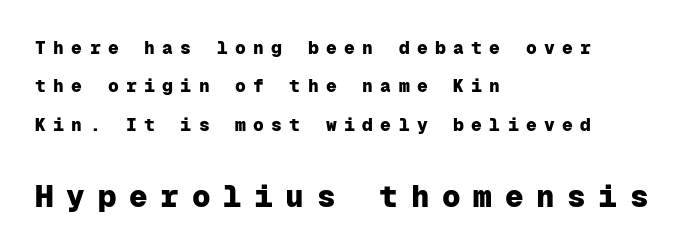
The image shows 31 px heavy sans-serif type, upright, monospaced; set left-aligned, loose line spacing (2.13x), unusually wide letter spacing (+0.41 em), not underlined; the second (bottom) block is 1.72x larger; low stroke contrast and a medium x-height.
